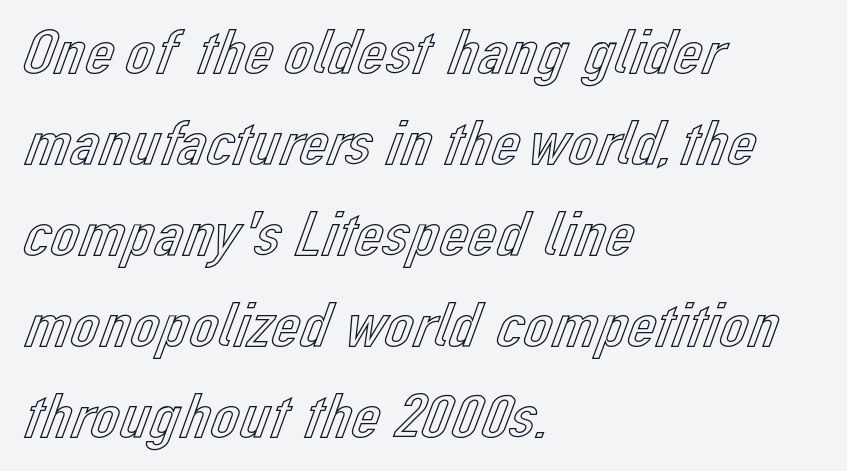
The image shows 64 px text type; set left-aligned, normal line spacing (1.42x), normal letter spacing, not underlined; a medium x-height.
